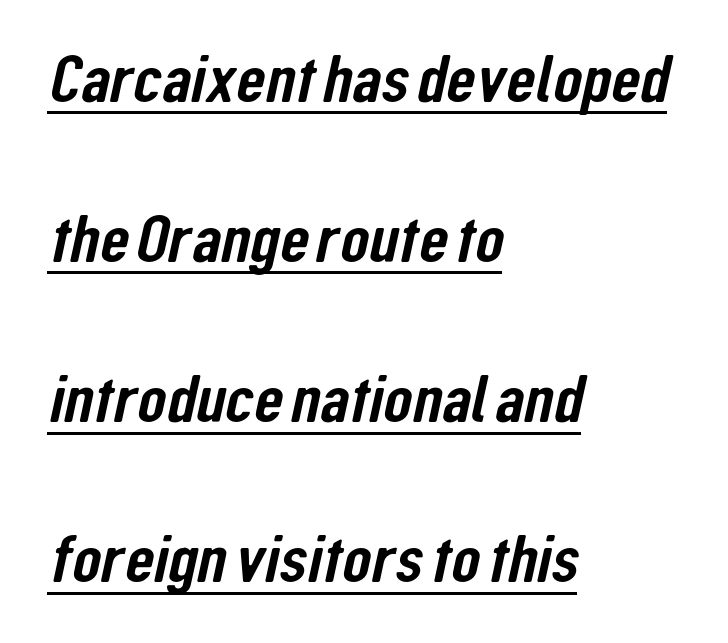
The image shows 67 px condensed sans-serif type; set left-aligned, loose line spacing (2.39x), normal letter spacing, underlined; low stroke contrast and a medium x-height.
